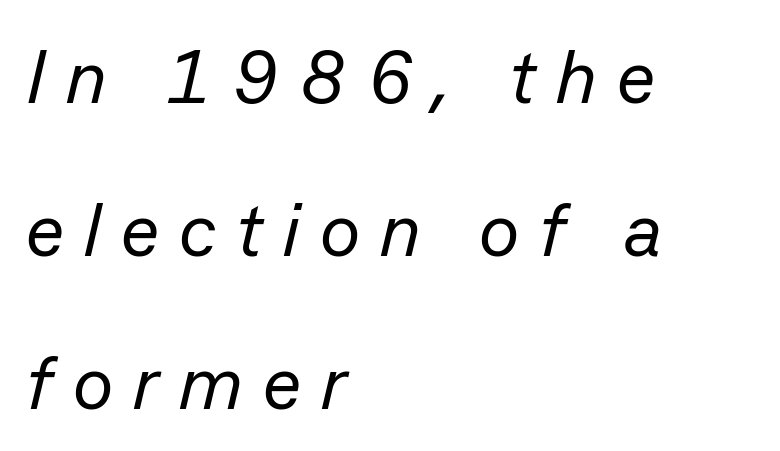
{"italic": "yes", "lean": "right", "slant_degrees": 13, "bold": "no", "weight": "regular", "width": "normal", "stroke_contrast": "low", "x_height": "medium", "monospaced": "no", "underline": "no", "align": "left", "line_spacing": "loose", "line_spacing_ratio": 2.04, "letter_spacing": "wide", "letter_spacing_em": 0.27, "glyph_px": 75}
